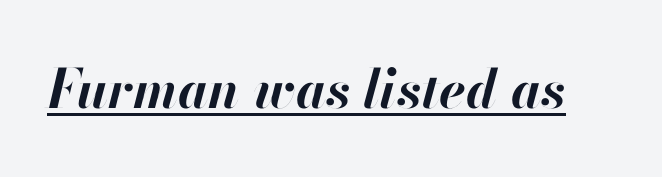
Each glyph is drawn with heavy, bold strokes. Here the glyphs are tracked normally, forming tight word shapes. This rendering features underlined lettering. Note the varied advance widths — an 'i' is clearly narrower than an 'm'. Every character sits at an angle, as italics do.
